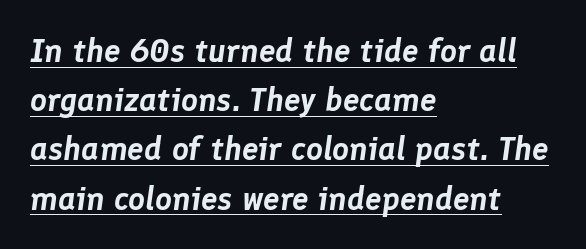
{"italic": "yes", "lean": "right", "slant_degrees": 8, "width": "normal", "stroke_contrast": "low", "x_height": "medium", "monospaced": "no", "underline": "yes", "align": "left", "line_spacing": "normal", "line_spacing_ratio": 1.49, "letter_spacing": "normal", "letter_spacing_em": 0.0, "glyph_px": 33}
